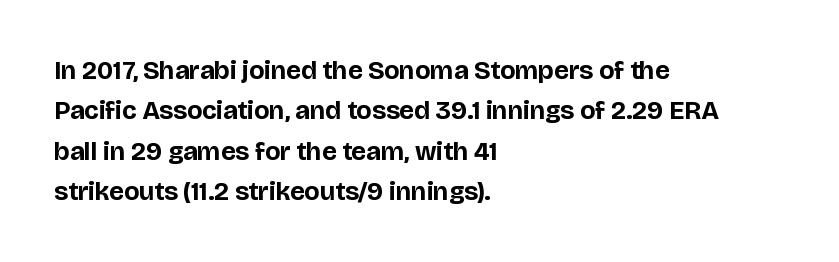
The image shows 26 px bold type, upright; set left-aligned, normal line spacing (1.55x), normal letter spacing, not underlined.
